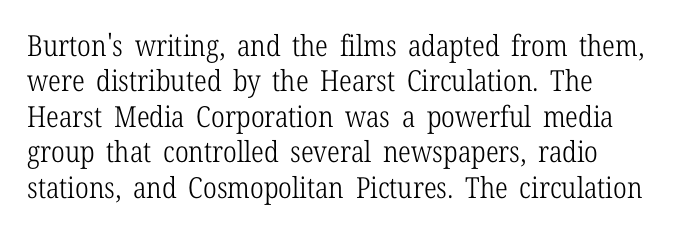
{"serif": "yes", "italic": "no", "bold": "no", "weight": "light", "width": "condensed", "stroke_contrast": "low", "x_height": "medium", "monospaced": "no", "underline": "no", "line_spacing_ratio": 1.22, "letter_spacing": "normal", "letter_spacing_em": 0.0, "glyph_px": 29}
